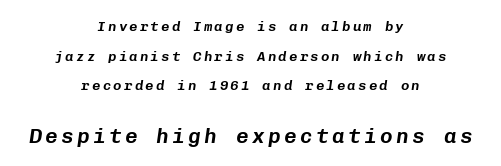
The block of text is sparse from top to bottom, with ample space between rows. Decoration check: the copy has no underline. Alignment: centered. You can tell it's italic because the verticals aren't actually vertical.
